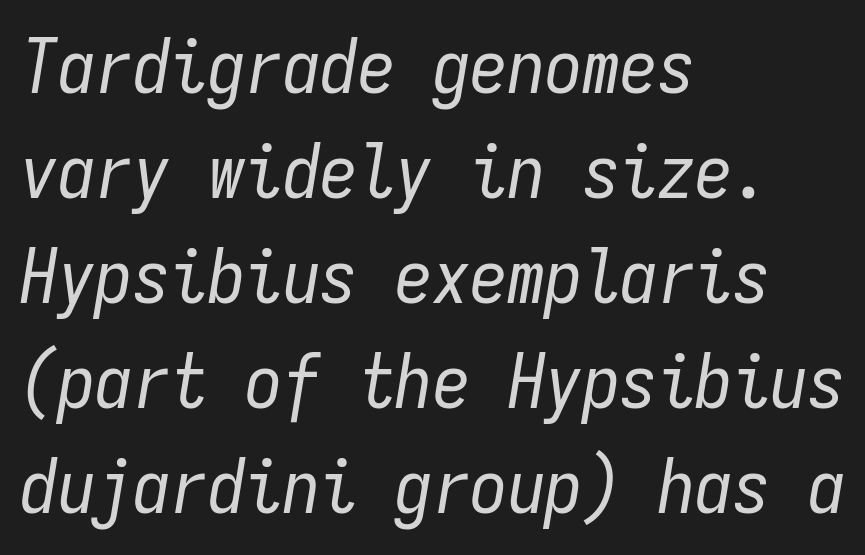
The image shows 75 px regular-weight, condensed type, italic (leaning right), monospaced; set left-aligned, normal line spacing (1.4x), normal letter spacing, not underlined; low stroke contrast and a medium x-height.
